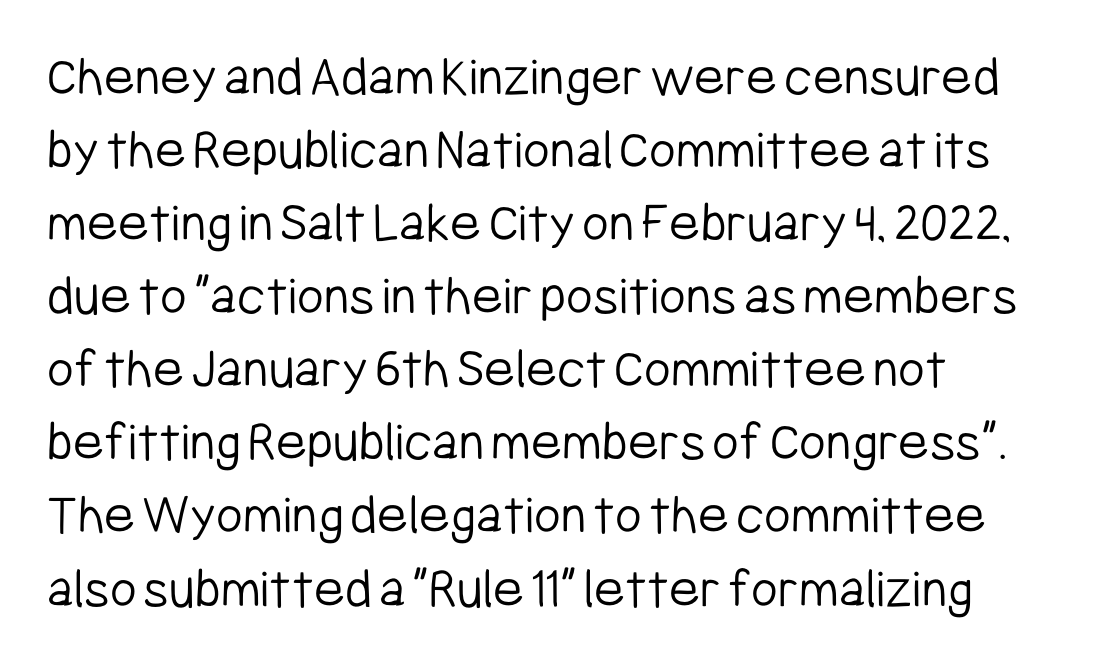
{"serif": "no", "italic": "no", "bold": "no", "weight": "light", "width": "condensed", "stroke_contrast": "low", "x_height": "medium", "monospaced": "no", "underline": "no", "align": "left", "line_spacing": "normal", "line_spacing_ratio": 1.26, "letter_spacing": "normal", "letter_spacing_em": 0.0, "glyph_px": 58}
